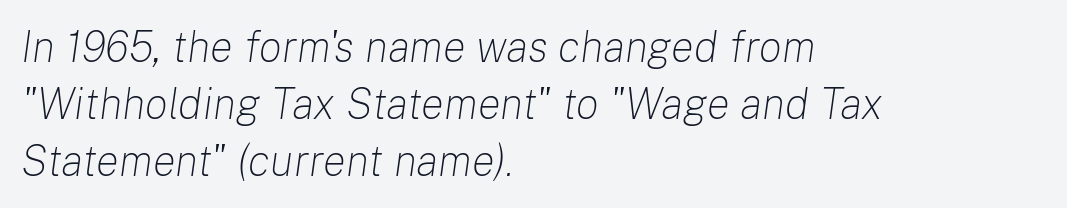
Q: Is the text bold? A: No.
Q: Is the text italic (slanted)? A: Yes, it leans right by about 8 degrees.
Q: Is the text underlined? A: No.
Q: How is the paragraph aligned? A: Left-aligned.
Q: Is the spacing between letters normal or unusually wide? A: Normal.
Q: Is the spacing between lines tight, normal or loose? A: Normal.
Q: Width (condensed, normal, or wide)? A: Normal.
Q: Stroke contrast? A: Low.
Q: x-height? A: Medium.
Q: Monospaced? A: No.
